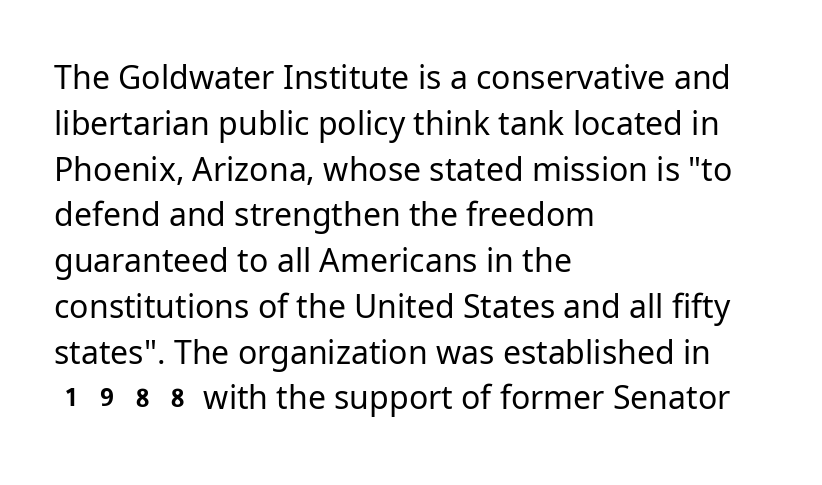
Nothing sits at the stroke ends, so this counts as sans-serif. These lines were composed using upright roman letters. This sample keeps an unexceptional amount of space between lines. The horizontal fit of the characters is conventional and even. Is this a fixed-width face? No — the glyphs have proportional, varying widths.
